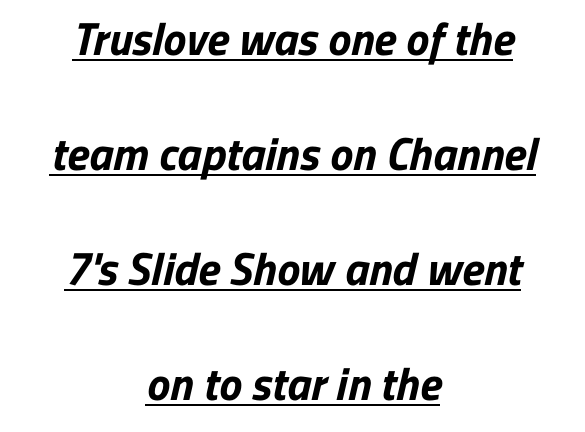
The image shows 46 px bold sans-serif type; set centered, loose line spacing (2.5x), normal letter spacing, underlined; low stroke contrast and a medium x-height.
